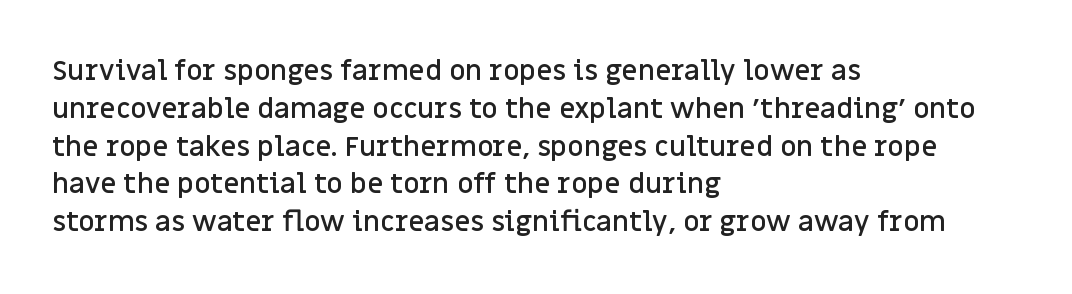
Q: Is the text bold? A: Semi-bold.
Q: Is the text italic (slanted)? A: No, it is upright.
Q: Is the typeface a serif or a sans-serif typeface? A: Sans-serif.
Q: Is the text underlined? A: No.
Q: How is the paragraph aligned? A: Left-aligned.
Q: Is the spacing between letters normal or unusually wide? A: Normal.
Q: Is the spacing between lines tight, normal or loose? A: Normal.
Q: Width (condensed, normal, or wide)? A: Normal.
Q: Stroke contrast? A: Low.
Q: x-height? A: Large.
Q: Monospaced? A: No.
